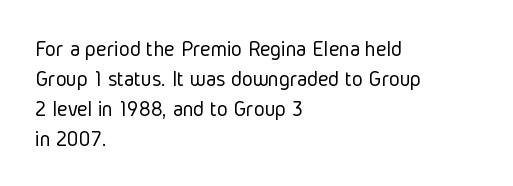
{"italic": "no", "bold": "no", "underline": "no", "align": "left", "line_spacing": "normal", "line_spacing_ratio": 1.3, "letter_spacing": "normal", "letter_spacing_em": 0.0, "glyph_px": 23}
